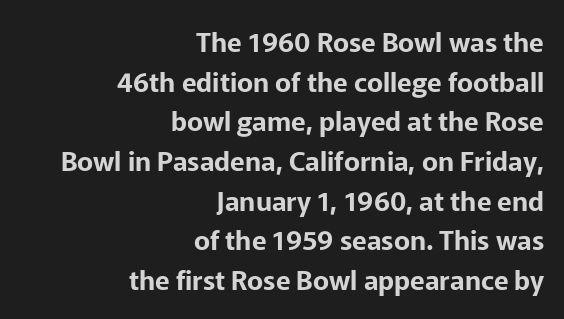
Q: Is the text italic (slanted)? A: No, it is upright.
Q: Is the text underlined? A: No.
Q: How is the paragraph aligned? A: Right-aligned.
Q: Is the spacing between letters normal or unusually wide? A: Normal.
Q: Is the spacing between lines tight, normal or loose? A: Normal.
